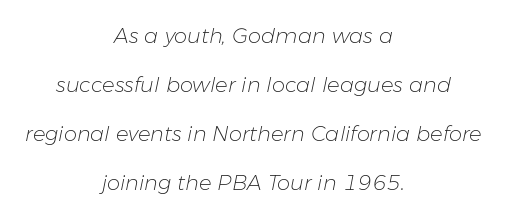
The image shows 21 px text type, italic (leaning right); set centered, loose line spacing (2.33x), normal letter spacing, not underlined.
